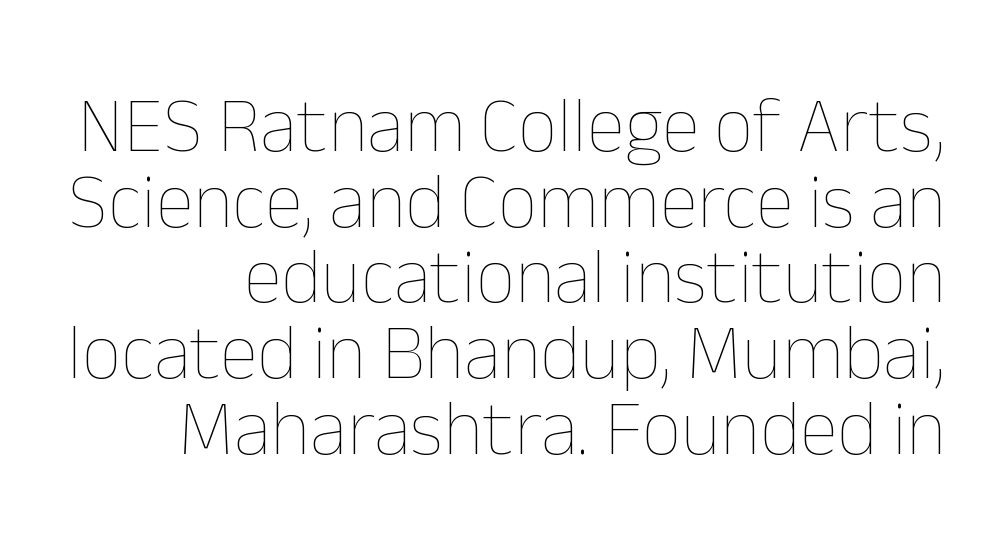
The image shows 78 px thin type, upright; set right-aligned, tight line spacing (0.97x), normal letter spacing, not underlined; low stroke contrast and a medium x-height.
